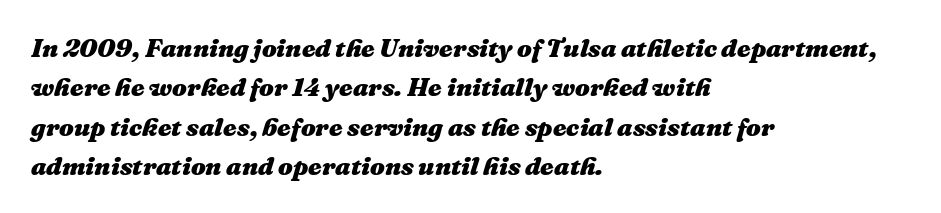
Q: Is the text bold? A: Yes.
Q: Is the text italic (slanted)? A: Yes, it leans right by about 16 degrees.
Q: Is the text underlined? A: No.
Q: How is the paragraph aligned? A: Left-aligned.
Q: Is the spacing between letters normal or unusually wide? A: Normal.
Q: Is the spacing between lines tight, normal or loose? A: Normal.
